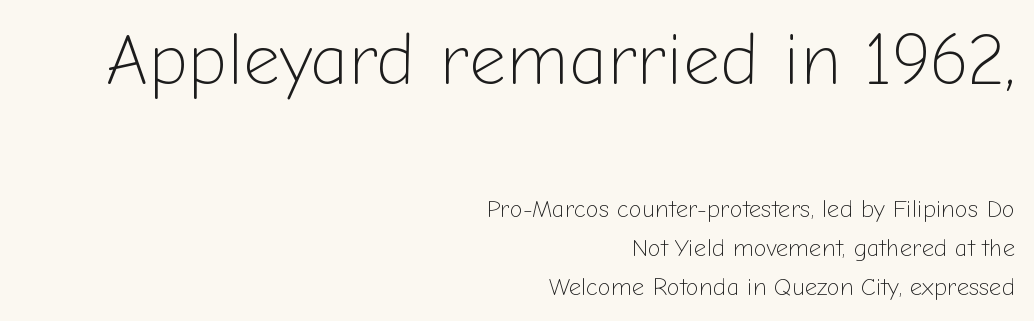
Serif or sans? Sans — the stroke terminals are bare. This rendering features lettering with no underline. Spacing verdict: proportional, widths tailored to each character. Compared with a typical body face, this is equally light or lighter still. Visually, the top section dominates because its glyphs are scaled up.
